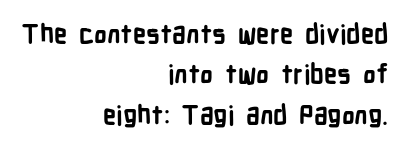
Q: Is the text bold? A: Yes.
Q: Is the text italic (slanted)? A: No, it is upright.
Q: Is the text underlined? A: No.
Q: How is the paragraph aligned? A: Right-aligned.
Q: Is the spacing between letters normal or unusually wide? A: Normal.
Q: Is the spacing between lines tight, normal or loose? A: Normal.
